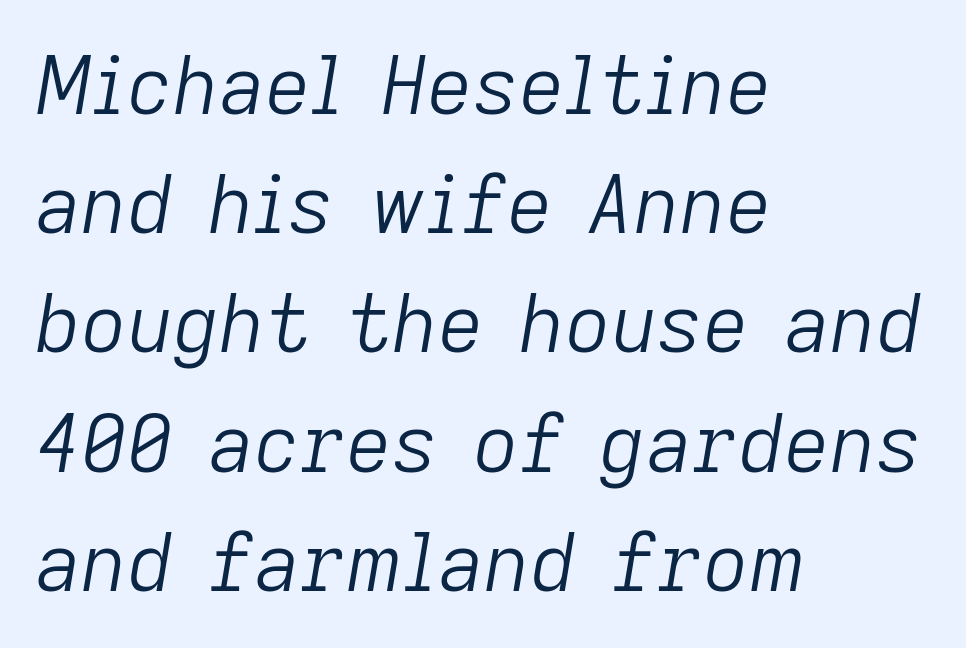
{"italic": "yes", "lean": "right", "slant_degrees": 9, "bold": "no", "weight": "light", "width": "normal", "stroke_contrast": "low", "x_height": "medium", "monospaced": "no", "underline": "no", "align": "left", "line_spacing": "normal", "line_spacing_ratio": 1.49, "letter_spacing": "normal", "letter_spacing_em": 0.0, "glyph_px": 80}
